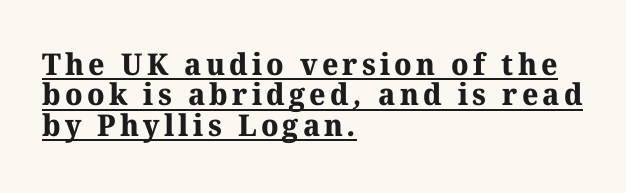
The passage shown is typed in a proportional face where columns would drift. The typeface chosen for these lines features serifs. Leading: reduced. Bold? Absolutely — the strokes are thick and heavy.
